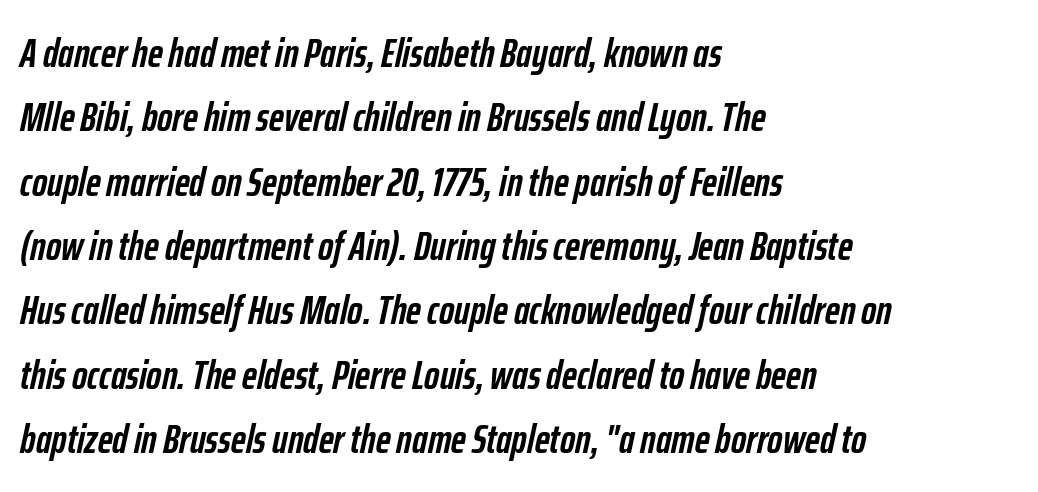
The image shows 41 px semibold, condensed type, italic (leaning right); set left-aligned, normal line spacing (1.57x), normal letter spacing, not underlined; low stroke contrast and a medium x-height.
